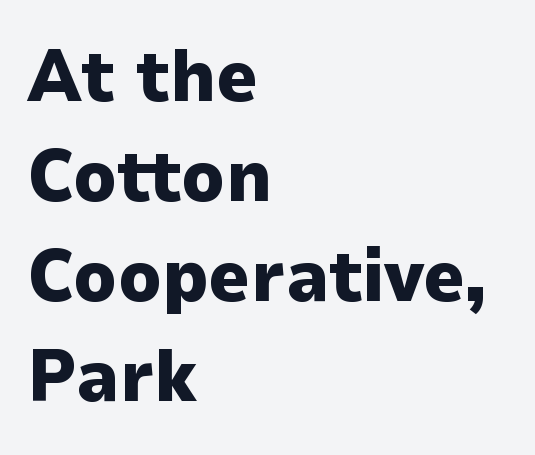
Q: Is the text bold? A: Yes.
Q: Is the text italic (slanted)? A: No, it is upright.
Q: Is the typeface a serif or a sans-serif typeface? A: Sans-serif.
Q: Is the text underlined? A: No.
Q: How is the paragraph aligned? A: Left-aligned.
Q: Is the spacing between letters normal or unusually wide? A: Normal.
Q: Is the spacing between lines tight, normal or loose? A: Normal.
Q: Width (condensed, normal, or wide)? A: Normal.
Q: Stroke contrast? A: Low.
Q: x-height? A: Medium.
Q: Monospaced? A: No.
